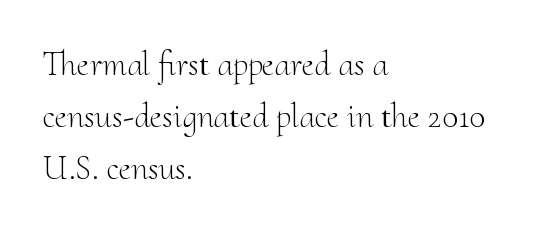
The image shows 34 px light serif type, upright; set left-aligned, normal line spacing (1.53x), normal letter spacing, not underlined; medium stroke contrast and a small x-height.
